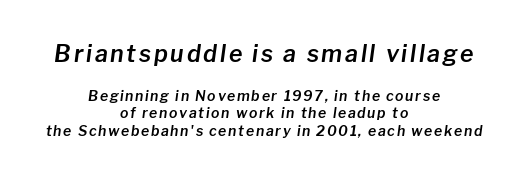
Q: Is the text italic (slanted)? A: Yes, it leans right by about 8 degrees.
Q: Is the text underlined? A: No.
Q: How is the paragraph aligned? A: Centered.
Q: Is the spacing between lines tight, normal or loose? A: Normal.
Q: Which block of text is set in a larger size, the first (top) or the second (bottom)? A: The first (top) one.
